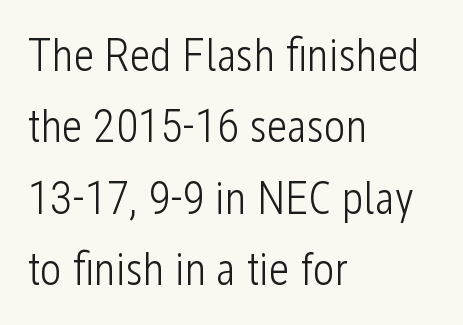
Each stroke keeps to a modest, everyday thickness or less. If you drew a ruler down the left edge, every line would touch it. Quick note: interline space is typical. Between one letter and the next there's only the usual sliver of space. Characters remain perfectly vertical along every line. The rendering uses natural spacing where letterforms have individual widths.
